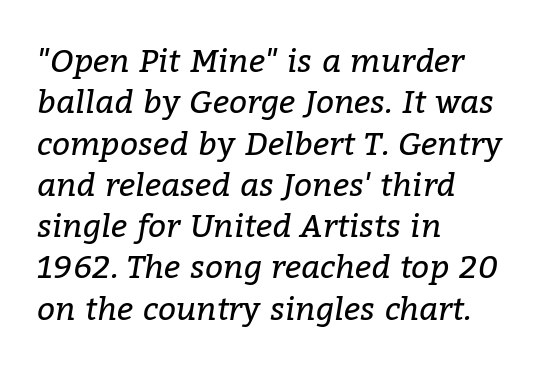
{"serif": "yes", "italic": "yes", "lean": "right", "slant_degrees": 9, "bold": "no", "weight": "regular", "width": "normal", "stroke_contrast": "low", "x_height": "medium", "monospaced": "no", "underline": "no", "align": "left", "line_spacing": "normal", "line_spacing_ratio": 1.29, "letter_spacing": "normal", "letter_spacing_em": 0.0, "glyph_px": 32}
